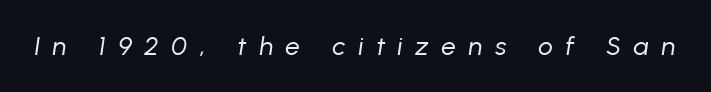
The image shows 26 px text type, italic (leaning right); set unusually wide letter spacing (+0.49 em), not underlined.
